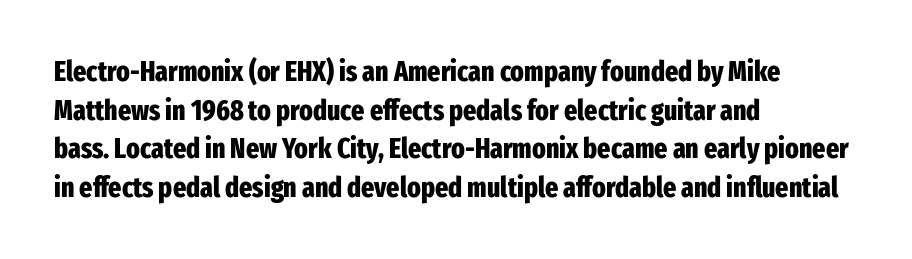
{"serif": "no", "italic": "no", "bold": "yes", "weight": "heavy", "width": "condensed", "stroke_contrast": "low", "x_height": "medium", "monospaced": "no", "underline": "no", "align": "left", "line_spacing": "normal", "line_spacing_ratio": 1.38, "letter_spacing": "normal", "letter_spacing_em": 0.0, "glyph_px": 28}
